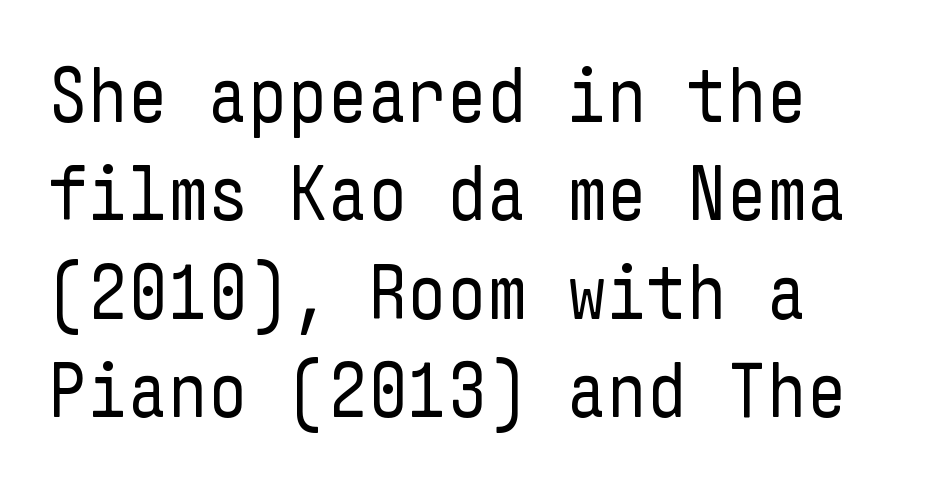
The image shows 78 px regular-weight, condensed sans-serif type, upright; set normal line spacing (1.26x), normal letter spacing, not underlined; low stroke contrast and a medium x-height.
